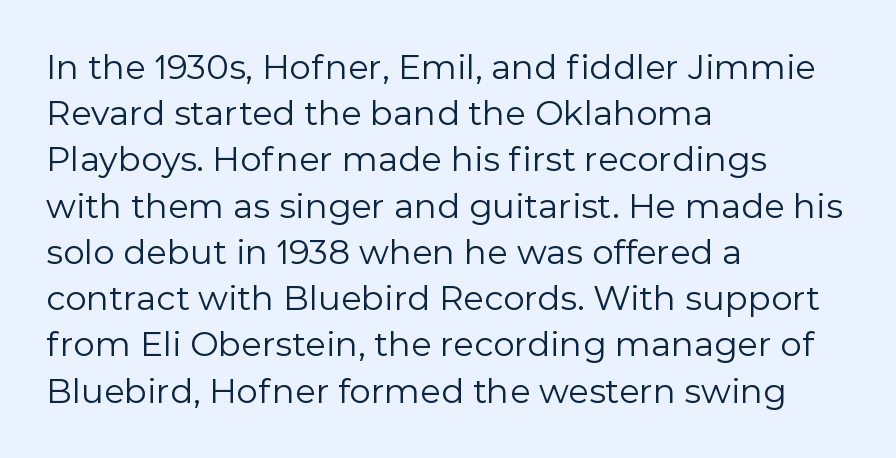
Q: Is the text bold? A: No.
Q: Is the text italic (slanted)? A: No, it is upright.
Q: Is the typeface a serif or a sans-serif typeface? A: Sans-serif.
Q: Is the text underlined? A: No.
Q: How is the paragraph aligned? A: Left-aligned.
Q: Is the spacing between letters normal or unusually wide? A: Normal.
Q: Is the spacing between lines tight, normal or loose? A: Normal.
Q: Width (condensed, normal, or wide)? A: Normal.
Q: x-height? A: Medium.
Q: Monospaced? A: No.
